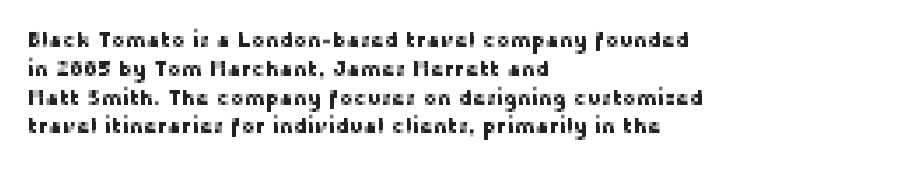
The compositor pushed each line to the left boundary. The strip under each line holds only bare page. When letters stand straight like this, we call the style roman or upright. Letter spacing: default. In terms of leading, this rendering sits right in the middle.
